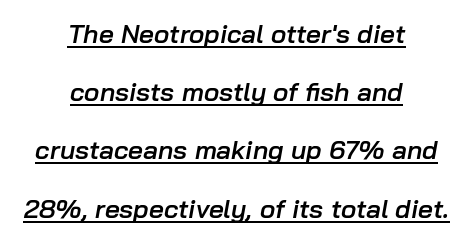
In terms of posture, this sample is oblique. Nobody touched the tracking dial on this one. Honestly, the rows look like they've been pulled way apart. Short and long lines alike share a common midpoint. Caption: semibold face, moderately heavy strokes. Honestly, the underline is the first thing you notice here.
